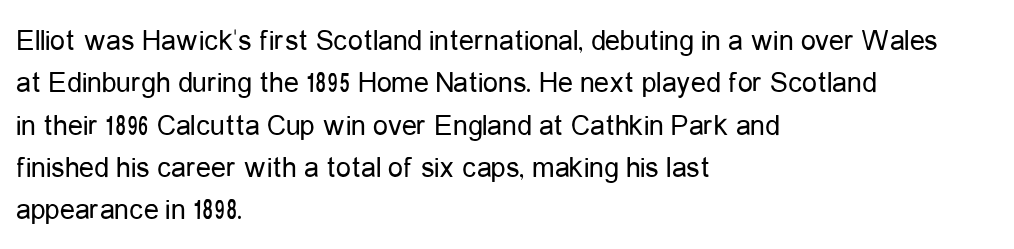
The weight tops out at a normal text grade. The face used here is a sans, in the tradition of grotesques and geometrics. This sample keeps an unexceptional amount of space between lines. The passage is arranged the way most books set body copy — flush left. Style check: upright.
